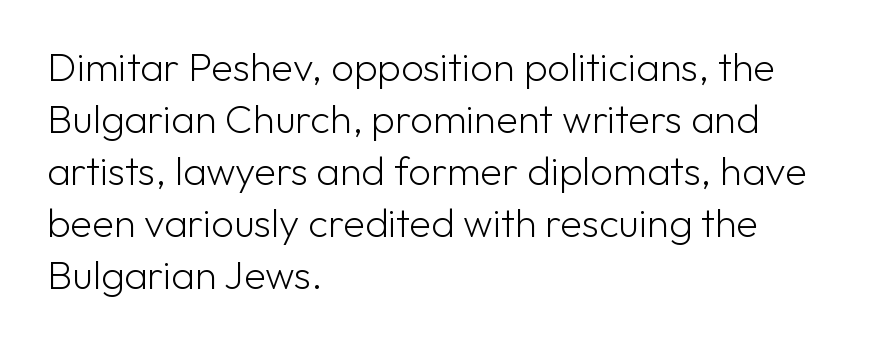
Q: Is the text bold? A: No.
Q: Is the text italic (slanted)? A: No, it is upright.
Q: Is the typeface a serif or a sans-serif typeface? A: Sans-serif.
Q: Is the text underlined? A: No.
Q: How is the paragraph aligned? A: Left-aligned.
Q: Is the spacing between letters normal or unusually wide? A: Normal.
Q: Is the spacing between lines tight, normal or loose? A: Normal.
Q: Width (condensed, normal, or wide)? A: Normal.
Q: Stroke contrast? A: Low.
Q: x-height? A: Medium.
Q: Monospaced? A: No.
